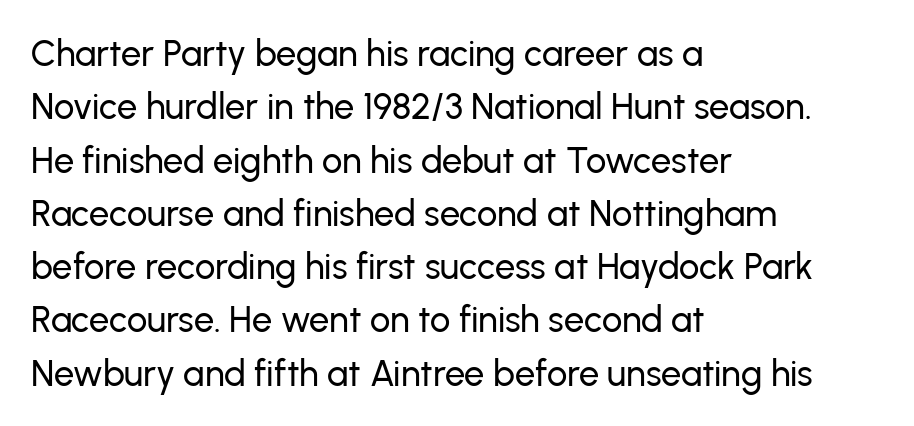
Check the space under the baseline: it is left empty. This sample uses an upright cut, with every glyph sitting square on the baseline. Interline gaps are of average width in this sample. Caption: standard tracking, unaltered. The rendering shows plain stroke endings on the letterforms — a sans-serif design.
